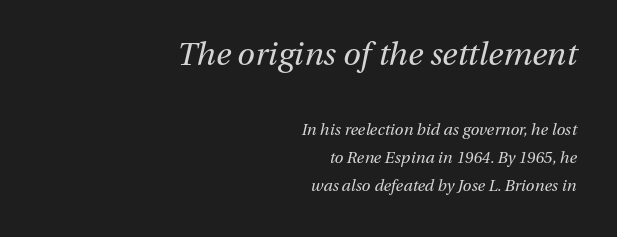
Q: Is the text bold? A: No.
Q: Is the text italic (slanted)? A: Yes, it leans right by about 13 degrees.
Q: Is the text underlined? A: No.
Q: How is the paragraph aligned? A: Right-aligned.
Q: Is the spacing between letters normal or unusually wide? A: Normal.
Q: Which block of text is set in a larger size, the first (top) or the second (bottom)? A: The first (top) one.
Q: Width (condensed, normal, or wide)? A: Normal.
Q: Stroke contrast? A: Medium.
Q: x-height? A: Medium.
Q: Monospaced? A: No.
